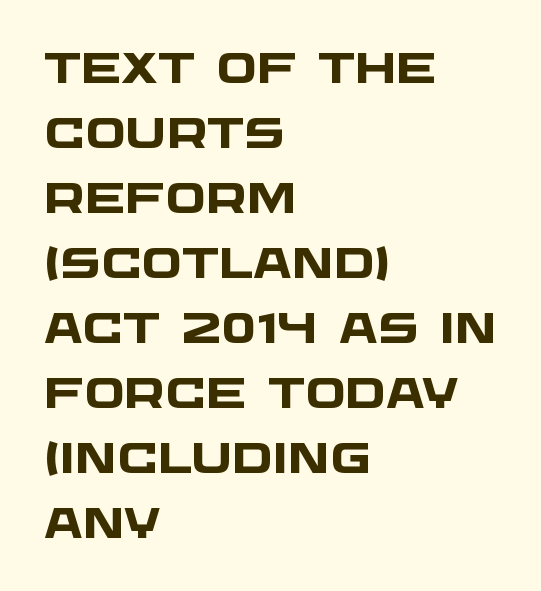
Q: Is the text bold? A: Yes.
Q: Is the typeface a serif or a sans-serif typeface? A: Sans-serif.
Q: Is the text underlined? A: No.
Q: How is the paragraph aligned? A: Left-aligned.
Q: Is the spacing between letters normal or unusually wide? A: Normal.
Q: Is the spacing between lines tight, normal or loose? A: Normal.
Q: Width (condensed, normal, or wide)? A: Wide.
Q: Stroke contrast? A: Low.
Q: x-height? A: Large.
Q: Monospaced? A: No.
